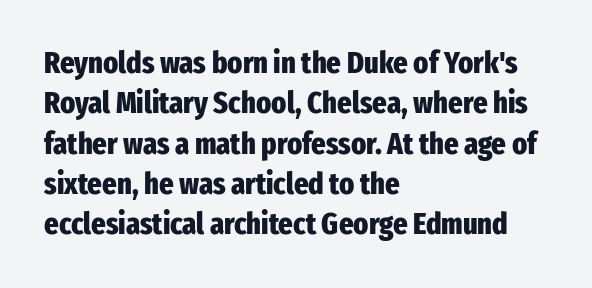
Varying glyph widths throughout — classic text-font behaviour. Posture: straight, roman, zero tilt. Observe the absence of serifs on each vertical stroke in this sample. Heft: maximum for text — a bold. All the whitespace from short lines collects on the right.
